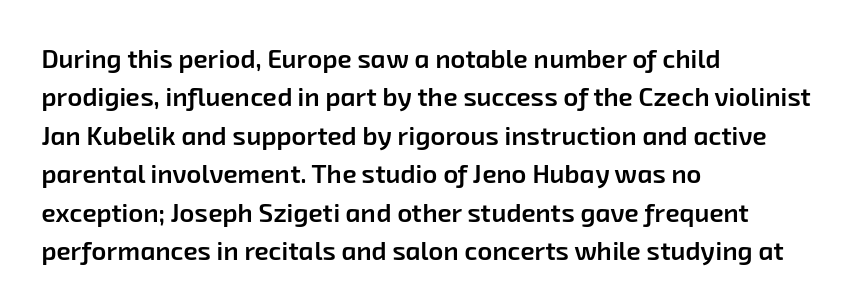
The tracking reads as untouched default to a designer's eye. Leading matches the norm, producing a regular column. Unmarked baselines from the first word to the last. Casual observation: everything's shoved over to the left. The sample has been set in demibold, a notch under bold.
